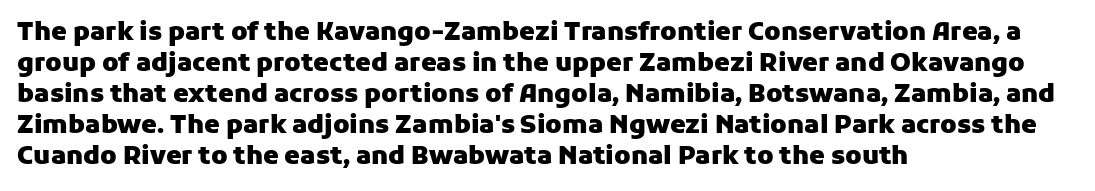
{"italic": "no", "bold": "yes", "underline": "no", "align": "left", "line_spacing_ratio": 1.24, "letter_spacing": "normal", "letter_spacing_em": 0.0, "glyph_px": 25}
